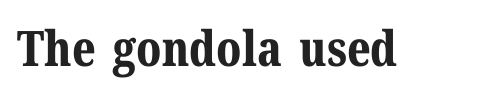
The image shows 49 px bold serif type, upright; set normal letter spacing, not underlined; medium stroke contrast and a medium x-height.
